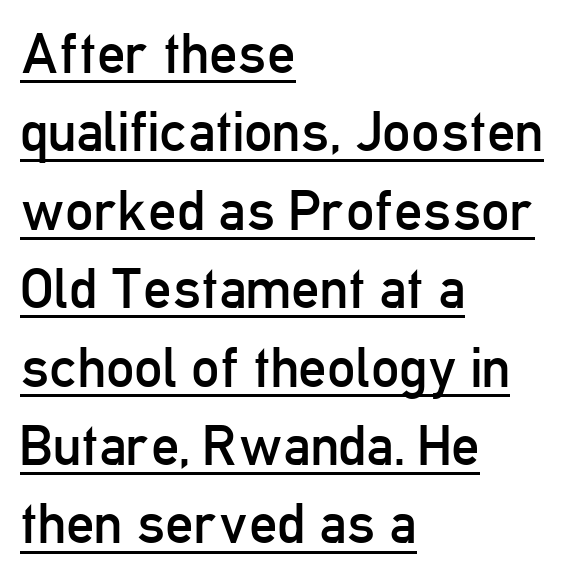
The image shows 56 px regular-weight, condensed sans-serif type, upright; set left-aligned, normal line spacing (1.4x), normal letter spacing, underlined; low stroke contrast and a medium x-height.
